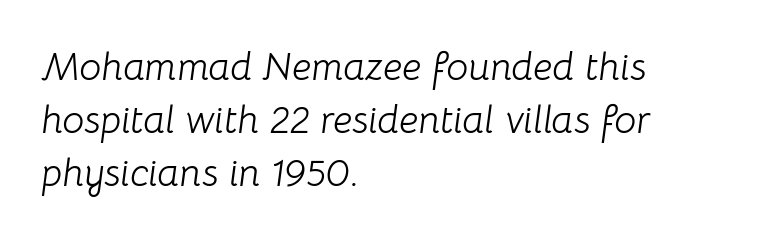
This is oblique type, the kind used for emphasis or titles. Think standard paragraph weight, or any step lighter than that. Summary of vertical rhythm: regular, with standard interline spacing. Spacing verdict: proportional, widths tailored to each character.
